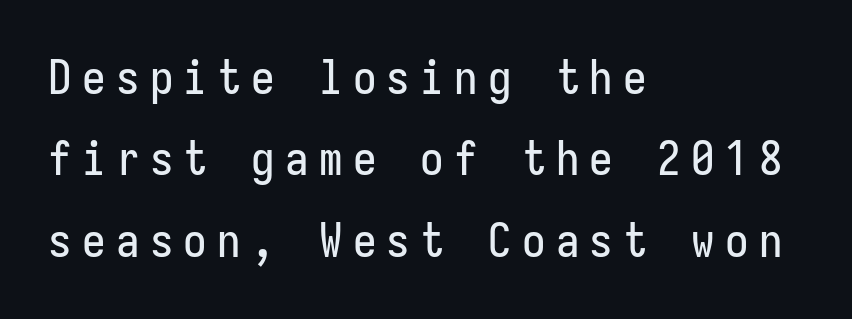
The image shows 47 px condensed sans-serif type, upright; set left-aligned, line spacing 1.73x, unusually wide letter spacing (+0.22 em), not underlined; low stroke contrast and a medium x-height.
